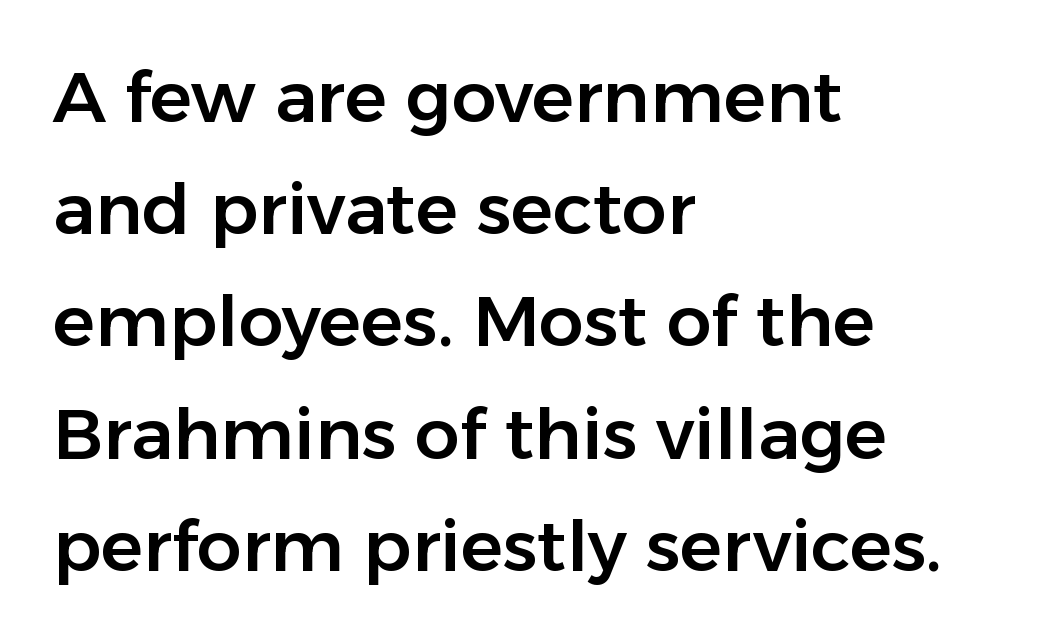
Q: Is the text italic (slanted)? A: No, it is upright.
Q: Is the typeface a serif or a sans-serif typeface? A: Sans-serif.
Q: Is the text underlined? A: No.
Q: How is the paragraph aligned? A: Left-aligned.
Q: Is the spacing between letters normal or unusually wide? A: Normal.
Q: Is the spacing between lines tight, normal or loose? A: Normal.
Q: Width (condensed, normal, or wide)? A: Normal.
Q: Stroke contrast? A: Low.
Q: x-height? A: Medium.
Q: Monospaced? A: No.
